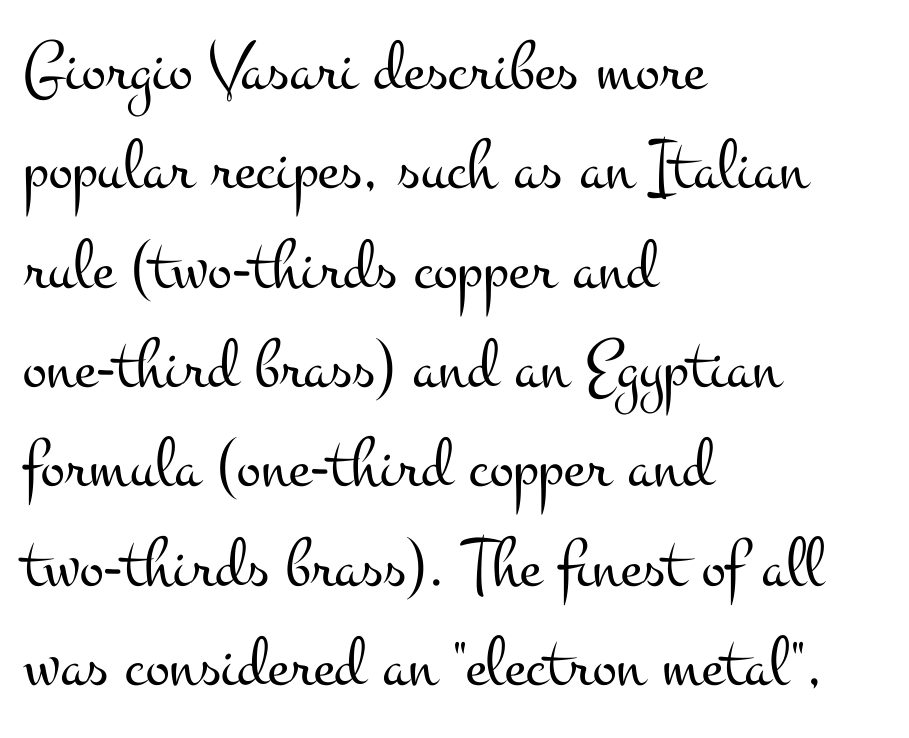
Q: Is the text bold? A: No.
Q: Is the text italic (slanted)? A: Yes.
Q: Is the text underlined? A: No.
Q: How is the paragraph aligned? A: Left-aligned.
Q: Is the spacing between letters normal or unusually wide? A: Normal.
Q: Is the spacing between lines tight, normal or loose? A: Normal.
Q: Width (condensed, normal, or wide)? A: Wide.
Q: Stroke contrast? A: Medium.
Q: x-height? A: Small.
Q: Monospaced? A: No.
